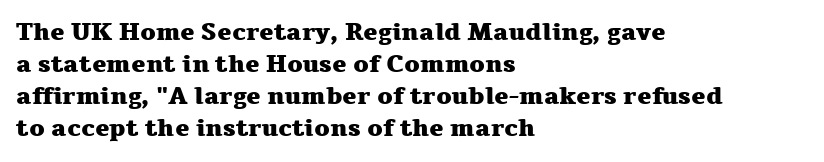
Heavy-handed strokes throughout: this text is bold. Ordinary non-slanted type is in use. The text block is weighted toward the left margin, trailing off unevenly rightward. Students, observe: this is what conventionally led text looks like. Students, note that the glyphs here touch the page at normal intervals. The words here are not underlined.
